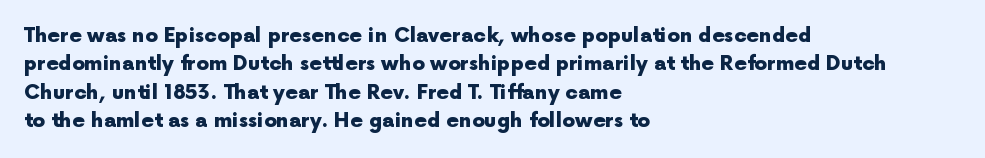
{"italic": "no", "bold": "yes", "underline": "no", "align": "left", "line_spacing": "normal", "line_spacing_ratio": 1.42, "letter_spacing": "normal", "letter_spacing_em": 0.0, "glyph_px": 20}
